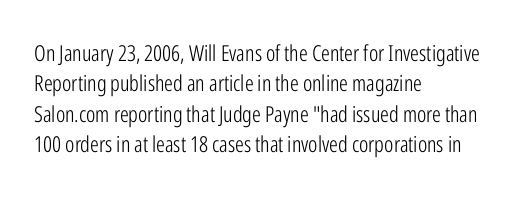
The image shows 22 px text type, upright; set left-aligned, normal line spacing (1.38x), normal letter spacing, not underlined.
